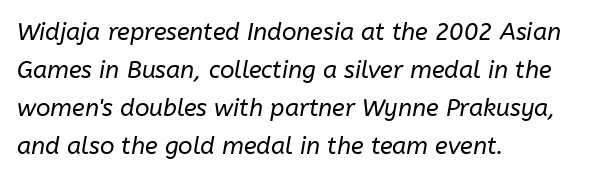
Q: Is the text bold? A: No.
Q: Is the text italic (slanted)? A: Yes, it leans right by about 10 degrees.
Q: Is the text underlined? A: No.
Q: How is the paragraph aligned? A: Left-aligned.
Q: Is the spacing between letters normal or unusually wide? A: Normal.
Q: Is the spacing between lines tight, normal or loose? A: Normal.
